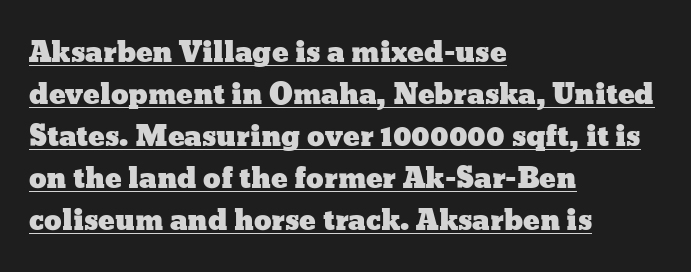
{"italic": "no", "width": "wide", "stroke_contrast": "low", "x_height": "medium", "monospaced": "no", "underline": "yes", "align": "left", "line_spacing": "normal", "line_spacing_ratio": 1.5, "letter_spacing": "normal", "letter_spacing_em": 0.0, "glyph_px": 28}
